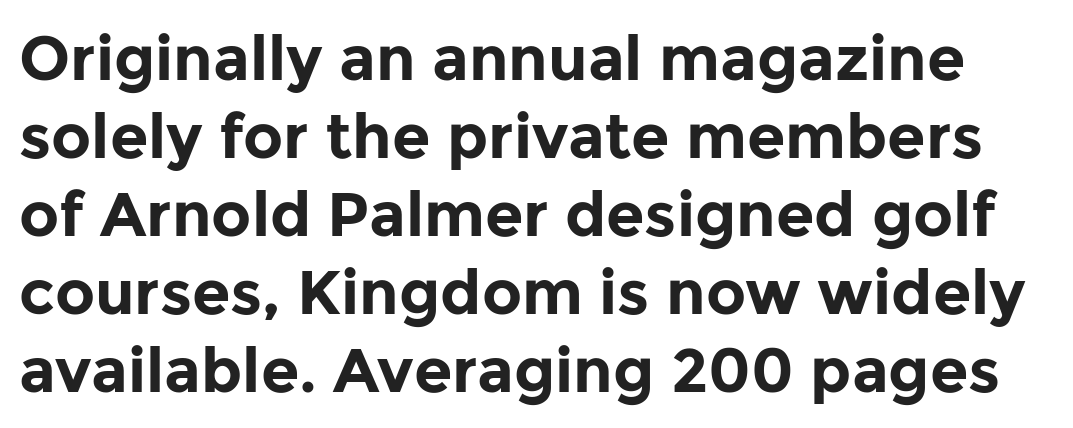
This sample has the flowing, uneven cadence of proportional lettering. The line texture is even and compact thanks to regular tracking. Descenders are the only things crossing below the line. You can tell it's not italic because the verticals are truly vertical. A sans-serif font was chosen for this passage. Honestly, the row spacing looks completely unremarkable.
